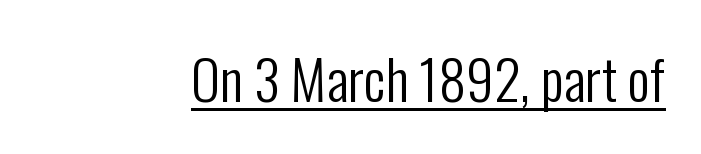
Q: Is the text bold? A: No.
Q: Is the text italic (slanted)? A: No, it is upright.
Q: Is the typeface a serif or a sans-serif typeface? A: Sans-serif.
Q: Is the text underlined? A: Yes.
Q: Is the spacing between letters normal or unusually wide? A: Normal.
Q: Width (condensed, normal, or wide)? A: Condensed.
Q: Stroke contrast? A: Low.
Q: x-height? A: Medium.
Q: Monospaced? A: No.
